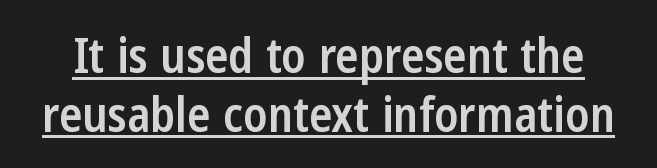
{"serif": "no", "italic": "no", "bold": "semi", "weight": "semibold", "width": "condensed", "stroke_contrast": "low", "x_height": "medium", "monospaced": "no", "underline": "yes", "line_spacing_ratio": 1.22, "letter_spacing": "normal", "letter_spacing_em": 0.0, "glyph_px": 48}
